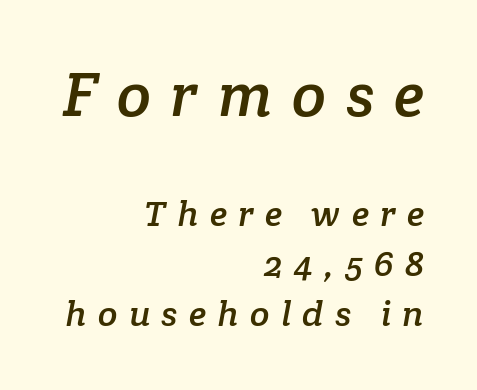
Quick note: interline space is typical. Clear beneath every line of the passage. You could not count columns in this text — the font is proportionally spaced. Spacing between characters has been opened up far beyond the box default.
